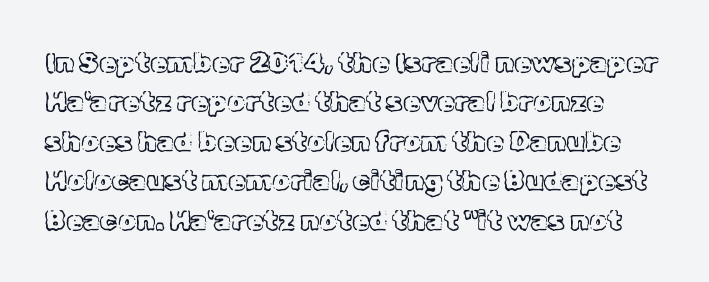
In terms of leading, this rendering sits right in the middle. A typesetter would call this proportional, since set widths differ per character. Characters remain perfectly vertical along every line. Beneath every word, the page is bare. The face used here is rendered with its standard letterfit.
